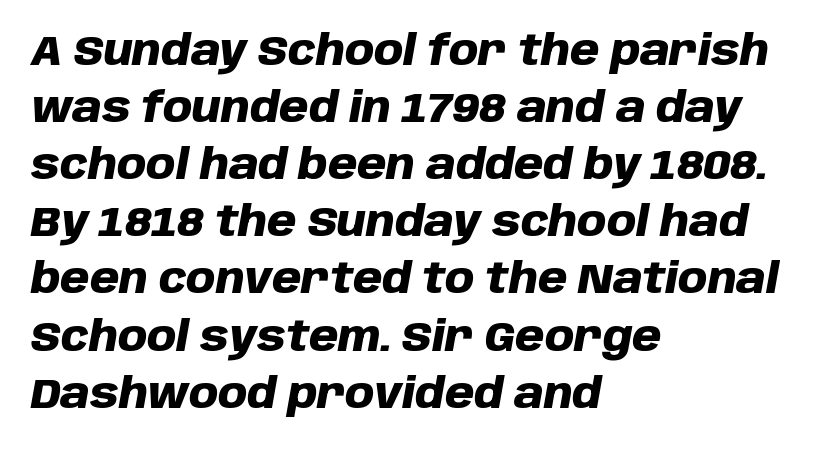
{"italic": "yes", "lean": "right", "slant_degrees": 10, "bold": "yes", "weight": "heavy", "width": "normal", "stroke_contrast": "low", "x_height": "large", "monospaced": "no", "underline": "no", "align": "left", "line_spacing": "normal", "line_spacing_ratio": 1.36, "letter_spacing": "normal", "letter_spacing_em": 0.0, "glyph_px": 42}
